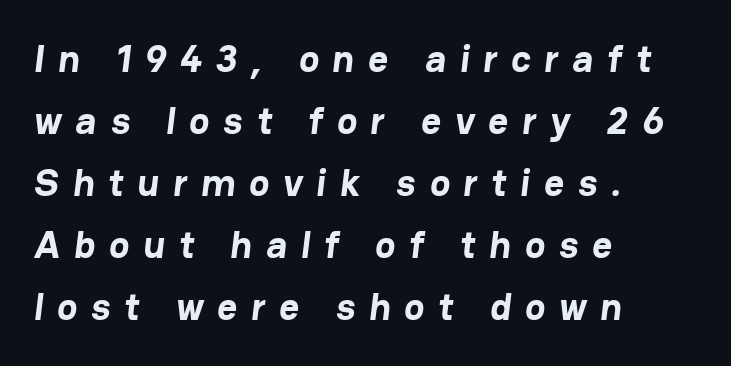
{"serif": "no", "bold": "yes", "weight": "bold", "width": "normal", "stroke_contrast": "low", "x_height": "medium", "monospaced": "no", "underline": "no", "align": "left", "line_spacing": "normal", "line_spacing_ratio": 1.63, "letter_spacing": "wide", "letter_spacing_em": 0.37, "glyph_px": 38}
